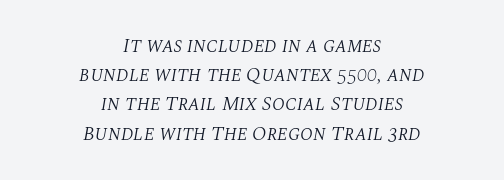
Q: Is the text bold? A: No.
Q: Is the text italic (slanted)? A: Yes, it leans right by about 10 degrees.
Q: Is the text underlined? A: No.
Q: How is the paragraph aligned? A: Centered.
Q: Is the spacing between letters normal or unusually wide? A: Normal.
Q: Is the spacing between lines tight, normal or loose? A: Normal.
